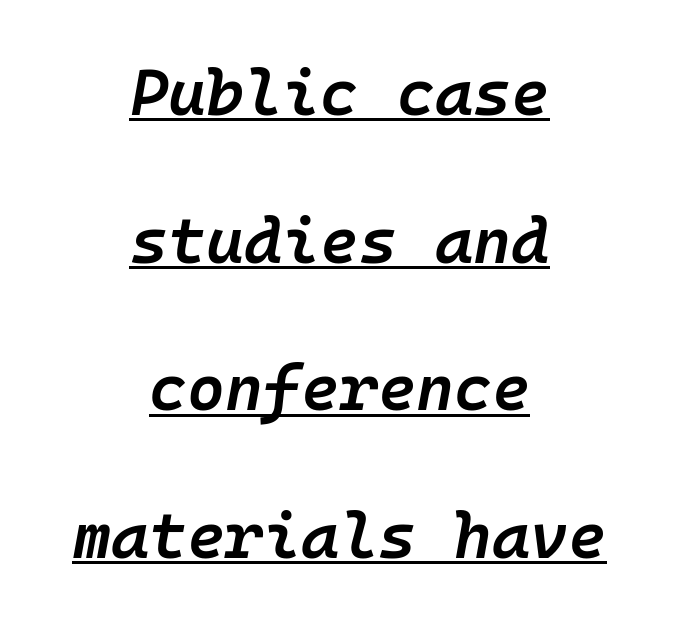
The image shows 65 px semibold type, italic (leaning right), monospaced; set centered, loose line spacing (2.27x), normal letter spacing, underlined; low stroke contrast and a medium x-height.
